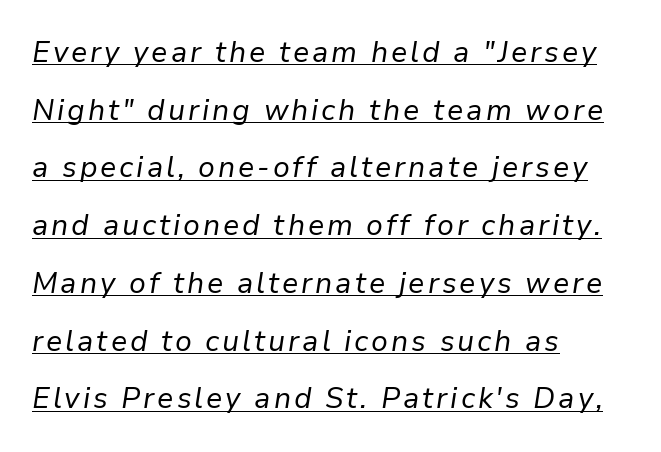
{"italic": "yes", "lean": "right", "slant_degrees": 9, "bold": "no", "weight": "regular", "width": "normal", "stroke_contrast": "low", "x_height": "medium", "monospaced": "no", "underline": "yes", "align": "left", "line_spacing": "loose", "line_spacing_ratio": 1.99, "glyph_px": 29}
